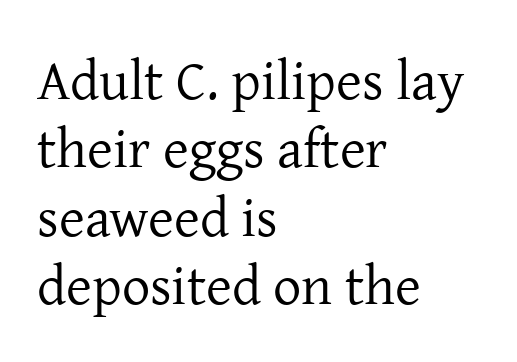
The image shows 56 px regular-weight serif type, upright; set left-aligned, line spacing 1.22x, normal letter spacing, not underlined; low stroke contrast and a medium x-height.
